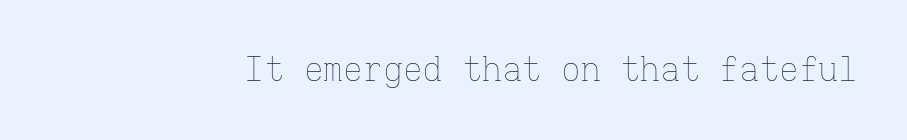
The image shows 33 px thin type, upright, monospaced; set normal letter spacing, not underlined; low stroke contrast and a medium x-height.
